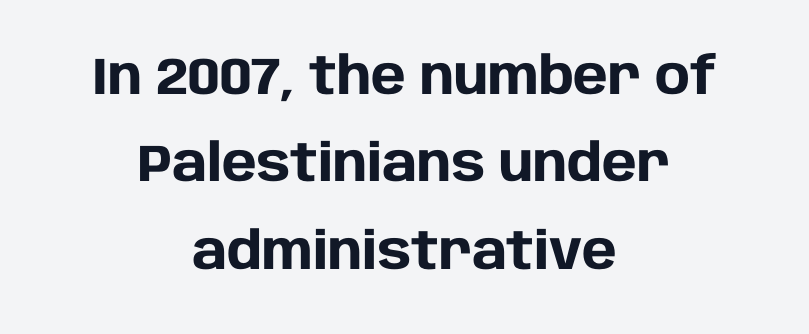
{"serif": "no", "italic": "no", "bold": "yes", "weight": "heavy", "width": "normal", "stroke_contrast": "low", "x_height": "large", "monospaced": "no", "underline": "no", "align": "center", "line_spacing": "normal", "line_spacing_ratio": 1.68, "letter_spacing": "normal", "letter_spacing_em": 0.0, "glyph_px": 52}
